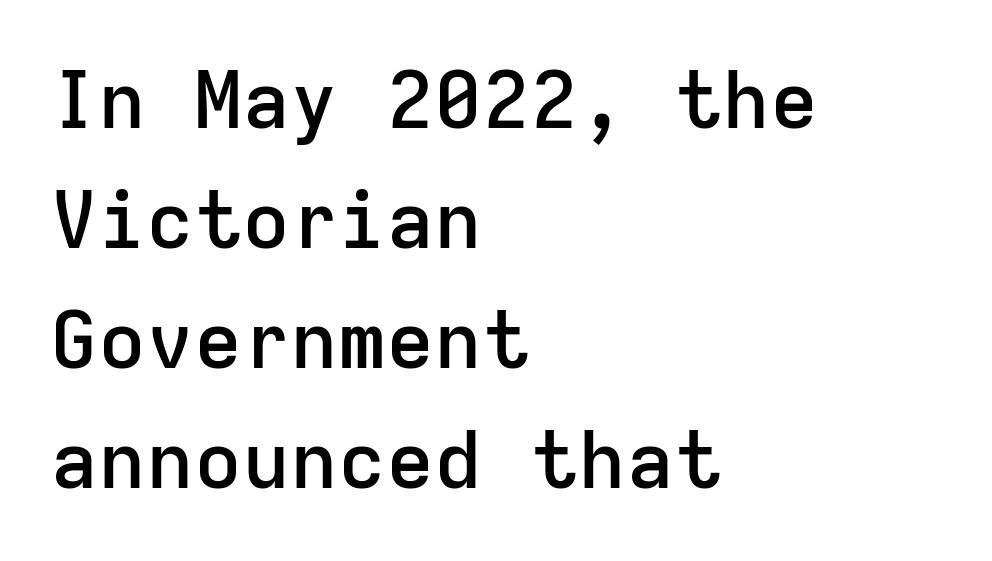
The image shows 80 px semibold sans-serif type, upright, monospaced; set left-aligned, normal line spacing (1.5x), normal letter spacing, not underlined; low stroke contrast and a medium x-height.
